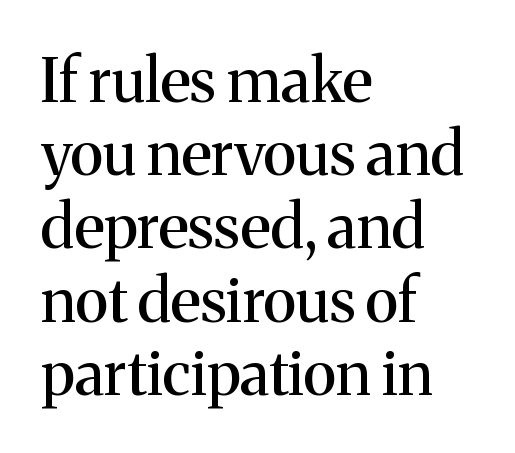
Is this a sans? No — the strokes have serifs. A classic flush-left, rag-right setting is used for this passage. The line texture is even and compact thanks to regular tracking. Descenders hang freely into open space.
